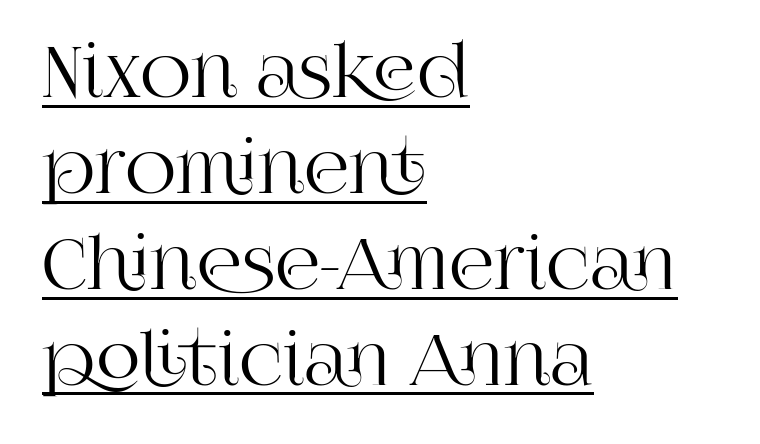
The image shows 71 px serif type, upright; set left-aligned, normal line spacing (1.35x), normal letter spacing, underlined; high stroke contrast and a large x-height.
